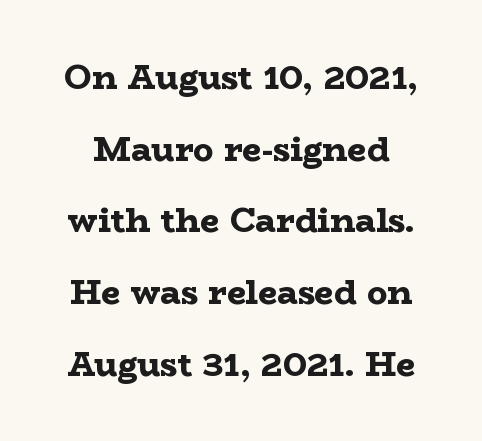
Q: Is the text bold? A: Yes.
Q: Is the text italic (slanted)? A: No, it is upright.
Q: Is the typeface a serif or a sans-serif typeface? A: Serif.
Q: Is the text underlined? A: No.
Q: Is the spacing between letters normal or unusually wide? A: Normal.
Q: Is the spacing between lines tight, normal or loose? A: Loose.
Q: Width (condensed, normal, or wide)? A: Wide.
Q: Stroke contrast? A: Low.
Q: x-height? A: Medium.
Q: Monospaced? A: No.
